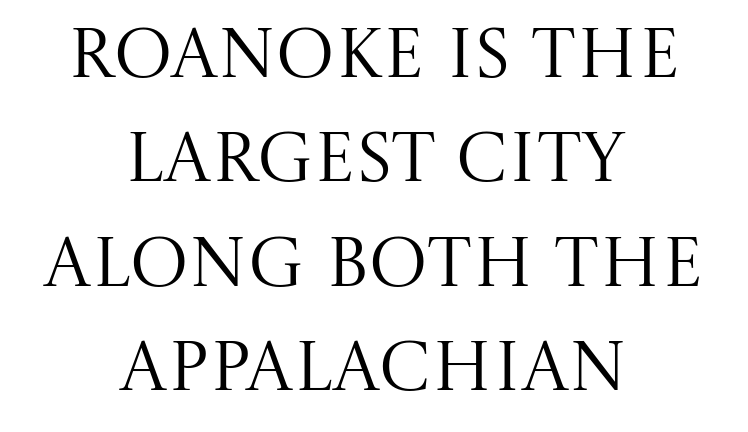
Q: Is the text bold? A: No.
Q: Is the text italic (slanted)? A: No, it is upright.
Q: Is the typeface a serif or a sans-serif typeface? A: Serif.
Q: Is the text underlined? A: No.
Q: How is the paragraph aligned? A: Centered.
Q: Is the spacing between letters normal or unusually wide? A: Normal.
Q: Is the spacing between lines tight, normal or loose? A: Normal.
Q: Width (condensed, normal, or wide)? A: Normal.
Q: Stroke contrast? A: Medium.
Q: x-height? A: Large.
Q: Monospaced? A: No.
